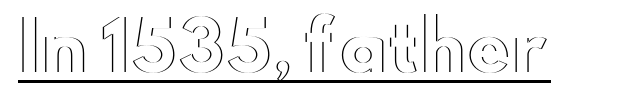
The image shows 67 px wide type, upright; set normal letter spacing, underlined; a small x-height.
